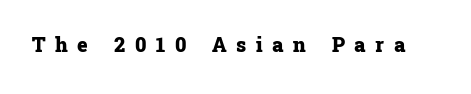
{"italic": "no", "bold": "yes", "underline": "no", "letter_spacing": "wide", "letter_spacing_em": 0.48, "glyph_px": 20}
